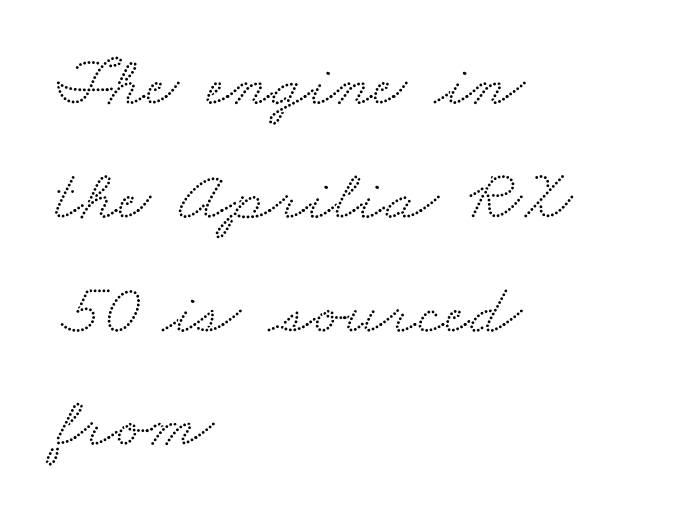
The image shows 72 px wide serif type; set left-aligned, normal line spacing (1.58x), normal letter spacing, not underlined; medium stroke contrast and a small x-height.
